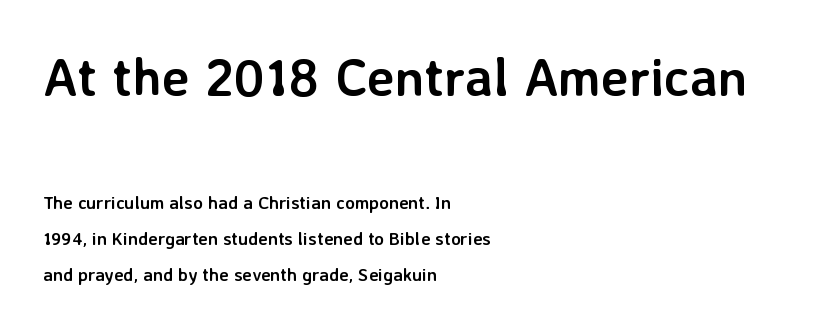
The image shows 53 px semibold sans-serif type, upright; set left-aligned, loose line spacing (2.0x), normal letter spacing, not underlined; the first (top) block is 2.94x larger; low stroke contrast and a medium x-height.
